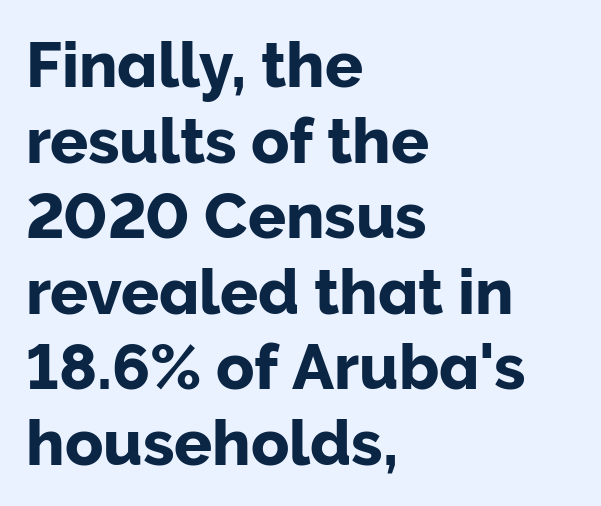
{"serif": "no", "italic": "no", "width": "normal", "stroke_contrast": "low", "x_height": "medium", "monospaced": "no", "underline": "no", "align": "left", "line_spacing_ratio": 1.2, "letter_spacing": "normal", "letter_spacing_em": 0.0, "glyph_px": 63}
